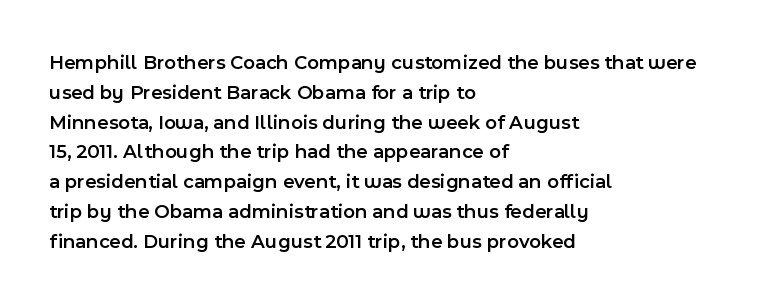
If you measured baseline to baseline, you'd find a middling distance. Summary of weight: moderately heavy, a semibold. Tracking value appears to be zero — textbook default spacing. Underline: absent. Style check: upright.
